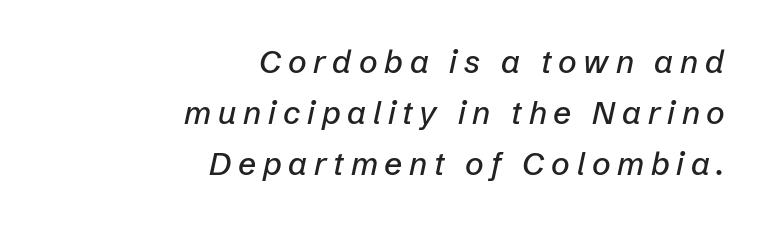
Check the space under the baseline: it is left empty. Posture: slanted. A student would call this right alignment; a typographer would say flush right, rag left. The gaps between neighbouring characters are conspicuously large. Compared with typical paragraphs, the rows here are spaced about the same.
